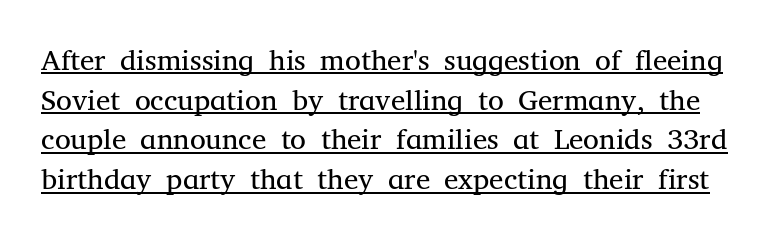
The image shows 29 px regular-weight serif type, upright; set normal line spacing (1.37x), normal letter spacing, underlined; medium stroke contrast and a medium x-height.
